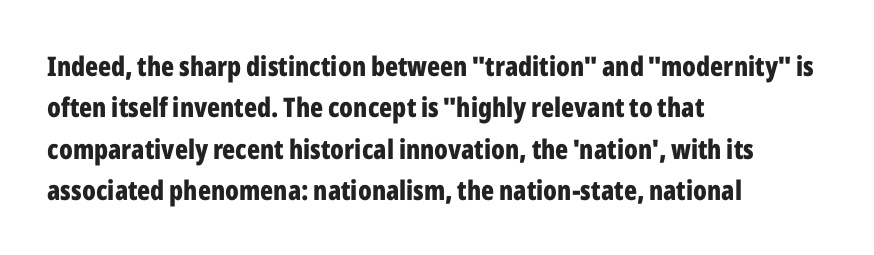
{"italic": "no", "bold": "yes", "underline": "no", "align": "left", "line_spacing": "normal", "line_spacing_ratio": 1.53, "letter_spacing": "normal", "letter_spacing_em": 0.0, "glyph_px": 27}
